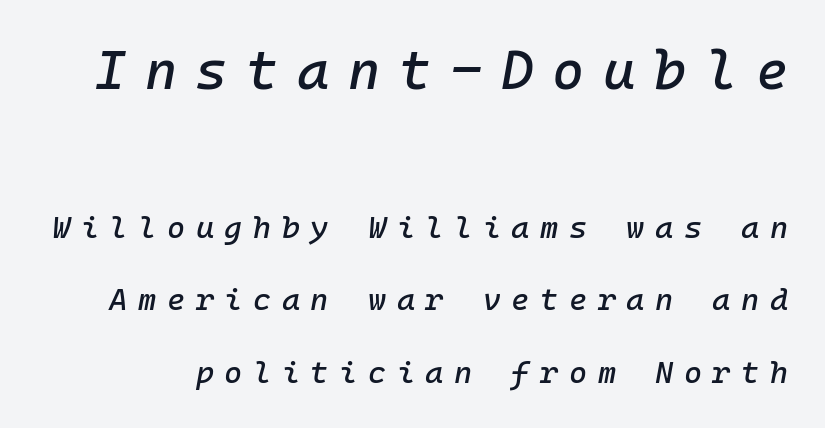
{"italic": "yes", "lean": "right", "slant_degrees": 10, "width": "normal", "stroke_contrast": "low", "x_height": "medium", "monospaced": "yes", "underline": "no", "line_spacing": "loose", "line_spacing_ratio": 2.33, "letter_spacing": "wide", "letter_spacing_em": 0.34, "larger_block": "first", "size_ratio": 1.77, "glyph_px": 55}
